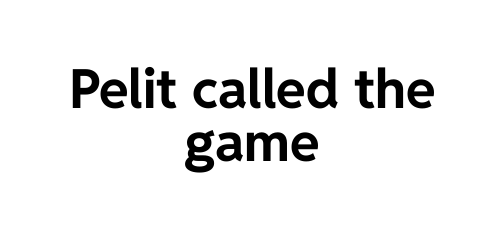
The image shows 54 px bold sans-serif type, upright; set centered, tight line spacing (0.98x), normal letter spacing, not underlined; low stroke contrast and a medium x-height.
